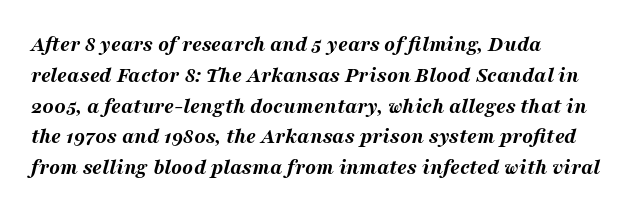
The image shows 22 px bold type, italic (leaning right); set left-aligned, normal line spacing (1.4x), normal letter spacing, not underlined.
